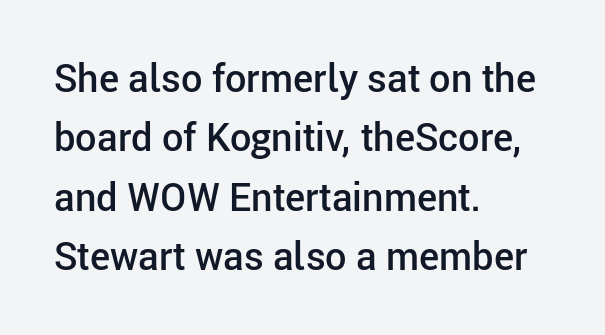
The image shows 38 px semibold sans-serif type, upright; set left-aligned, normal line spacing (1.56x), normal letter spacing, not underlined; low stroke contrast and a medium x-height.
